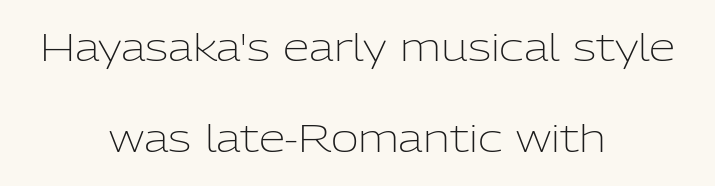
The image shows 38 px light sans-serif type, upright; set centered, loose line spacing (2.4x), normal letter spacing, not underlined; low stroke contrast and a medium x-height.
